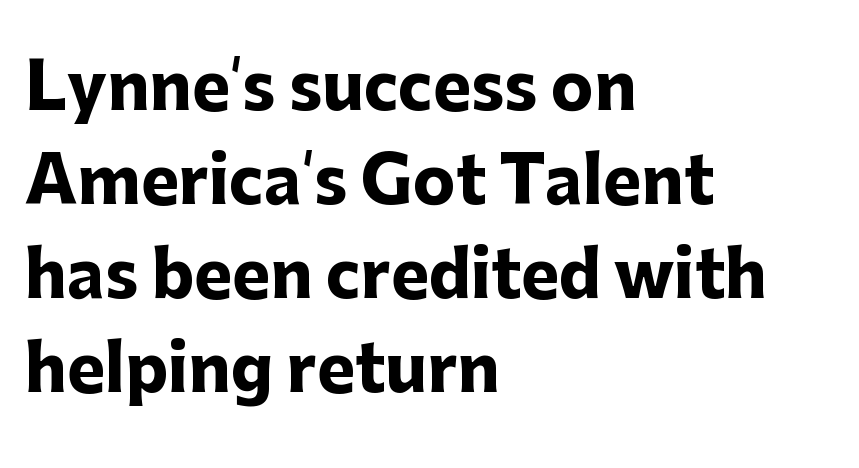
Q: Is the text bold? A: Yes.
Q: Is the text italic (slanted)? A: No, it is upright.
Q: Is the typeface a serif or a sans-serif typeface? A: Sans-serif.
Q: Is the text underlined? A: No.
Q: How is the paragraph aligned? A: Left-aligned.
Q: Is the spacing between letters normal or unusually wide? A: Normal.
Q: Is the spacing between lines tight, normal or loose? A: Normal.
Q: Width (condensed, normal, or wide)? A: Normal.
Q: Stroke contrast? A: Low.
Q: x-height? A: Medium.
Q: Monospaced? A: No.
